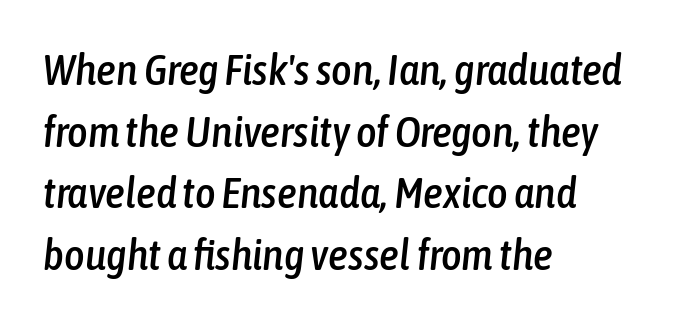
{"italic": "yes", "lean": "right", "slant_degrees": 6, "width": "condensed", "stroke_contrast": "low", "x_height": "medium", "monospaced": "no", "underline": "no", "align": "left", "line_spacing": "normal", "line_spacing_ratio": 1.4, "letter_spacing": "normal", "letter_spacing_em": 0.0, "glyph_px": 44}
